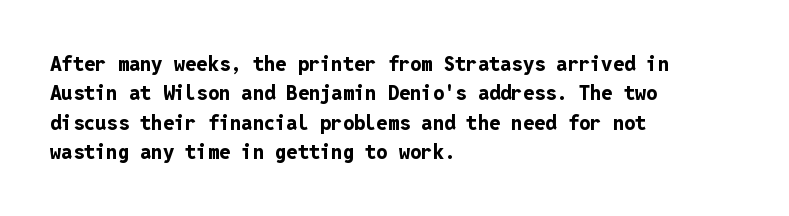
Q: Is the text bold? A: Yes.
Q: Is the text italic (slanted)? A: No, it is upright.
Q: Is the text underlined? A: No.
Q: How is the paragraph aligned? A: Left-aligned.
Q: Is the spacing between letters normal or unusually wide? A: Normal.
Q: Is the spacing between lines tight, normal or loose? A: Normal.
